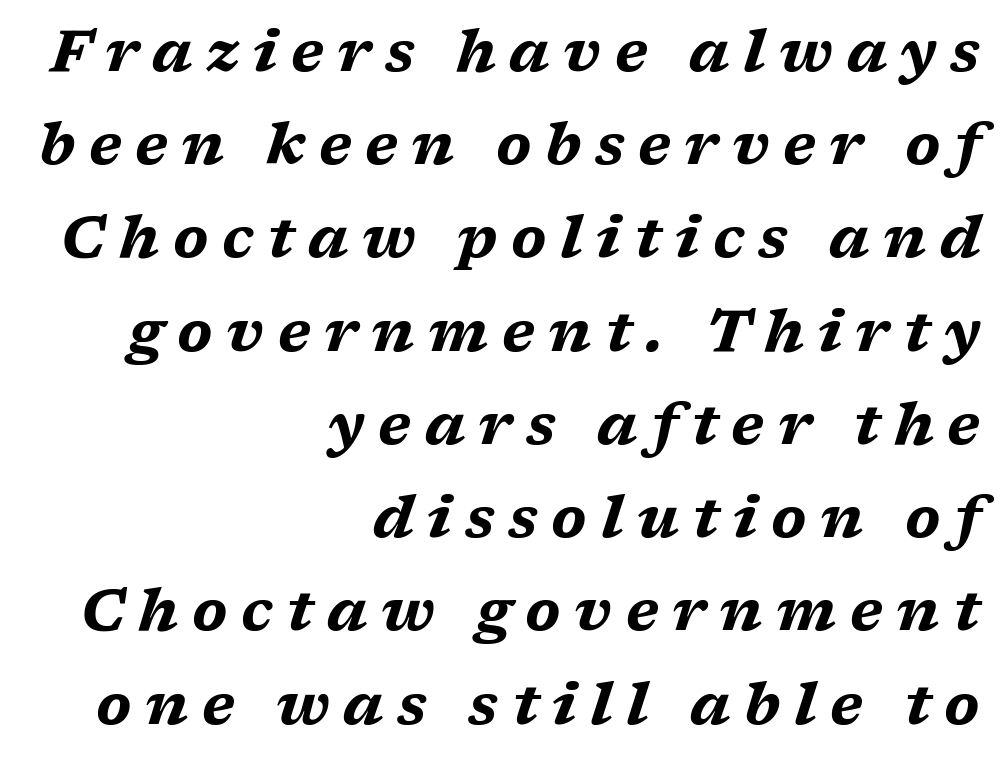
Q: Is the text bold? A: Yes.
Q: Is the text italic (slanted)? A: Yes, it leans right by about 17 degrees.
Q: Is the text underlined? A: No.
Q: How is the paragraph aligned? A: Right-aligned.
Q: Is the spacing between letters normal or unusually wide? A: Unusually wide.
Q: Is the spacing between lines tight, normal or loose? A: Normal.
Q: Width (condensed, normal, or wide)? A: Wide.
Q: Stroke contrast? A: Medium.
Q: x-height? A: Medium.
Q: Monospaced? A: No.
